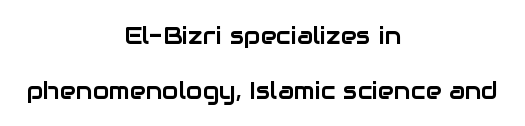
{"italic": "no", "underline": "no", "align": "center", "line_spacing": "loose", "line_spacing_ratio": 2.29, "letter_spacing": "normal", "letter_spacing_em": 0.0, "glyph_px": 24}
